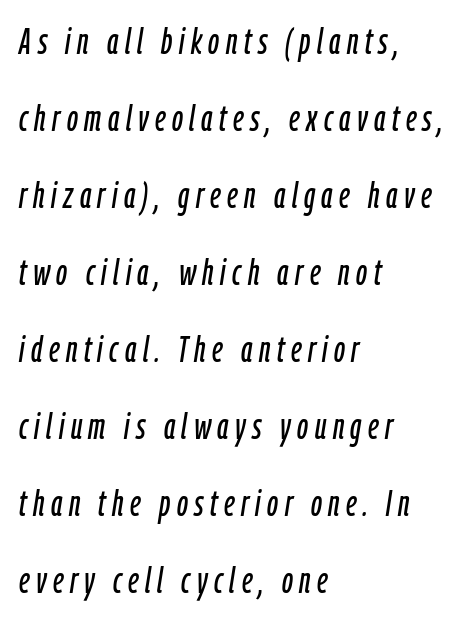
Q: Is the text italic (slanted)? A: Yes, it leans right by about 9 degrees.
Q: Is the text underlined? A: No.
Q: How is the paragraph aligned? A: Left-aligned.
Q: Is the spacing between lines tight, normal or loose? A: Loose.
Q: Width (condensed, normal, or wide)? A: Condensed.
Q: Stroke contrast? A: Low.
Q: x-height? A: Medium.
Q: Monospaced? A: No.
